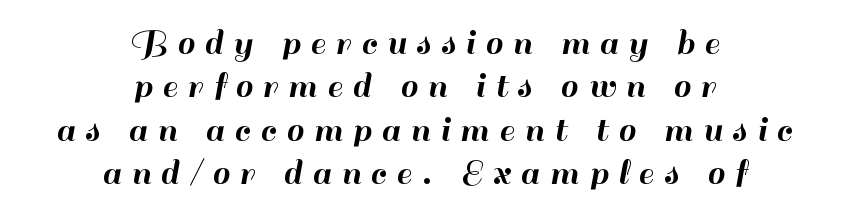
The typeface chosen for these lines omits serifs. Where is the straight margin? There isn't one; the lines are centered. Notice how descenders almost collide with the ascenders below — that's tight leading.
